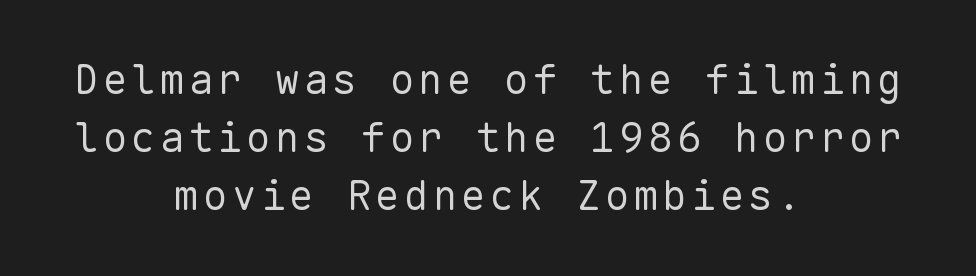
The image shows 41 px regular-weight sans-serif type, upright, monospaced; set centered, normal line spacing (1.42x), not underlined; low stroke contrast and a medium x-height.
